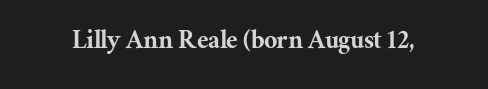
Looks like regular typesetting: each glyph gets only the width it needs. These lines are composed in type with serifs. Words float on clear page, feet unadorned. The rendering keeps characters at their native spacing.
